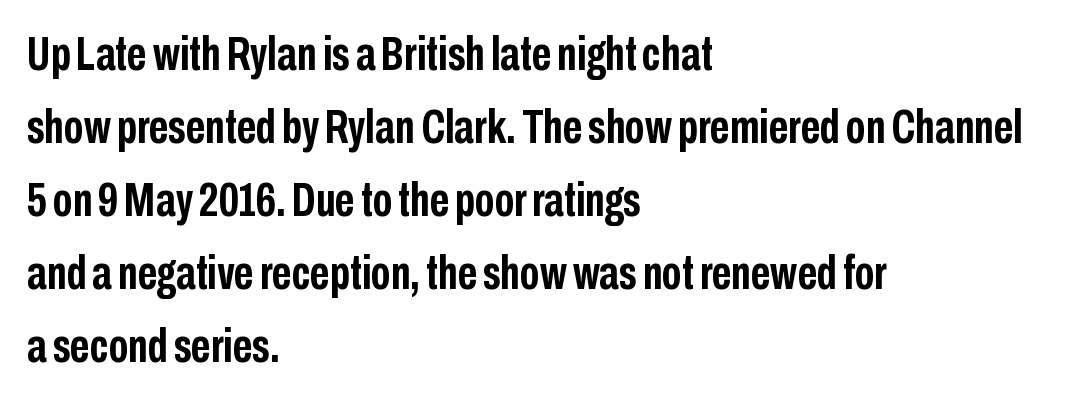
Q: Is the text bold? A: Yes.
Q: Is the text italic (slanted)? A: No, it is upright.
Q: Is the typeface a serif or a sans-serif typeface? A: Sans-serif.
Q: Is the text underlined? A: No.
Q: How is the paragraph aligned? A: Left-aligned.
Q: Is the spacing between letters normal or unusually wide? A: Normal.
Q: Is the spacing between lines tight, normal or loose? A: Normal.
Q: Width (condensed, normal, or wide)? A: Condensed.
Q: Stroke contrast? A: Low.
Q: x-height? A: Medium.
Q: Monospaced? A: No.
